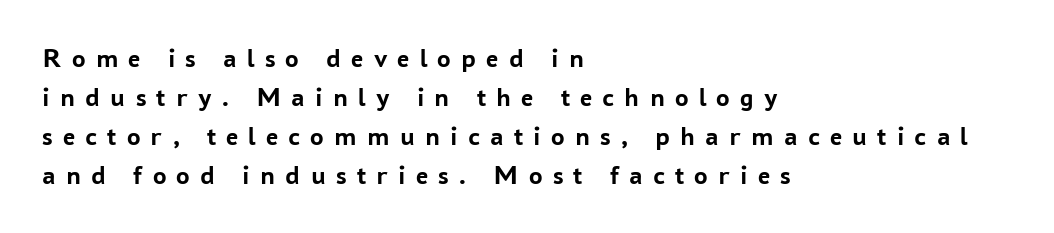
Q: Is the text bold? A: Yes.
Q: Is the text italic (slanted)? A: No, it is upright.
Q: Is the text underlined? A: No.
Q: How is the paragraph aligned? A: Left-aligned.
Q: Is the spacing between letters normal or unusually wide? A: Unusually wide.
Q: Is the spacing between lines tight, normal or loose? A: Normal.
